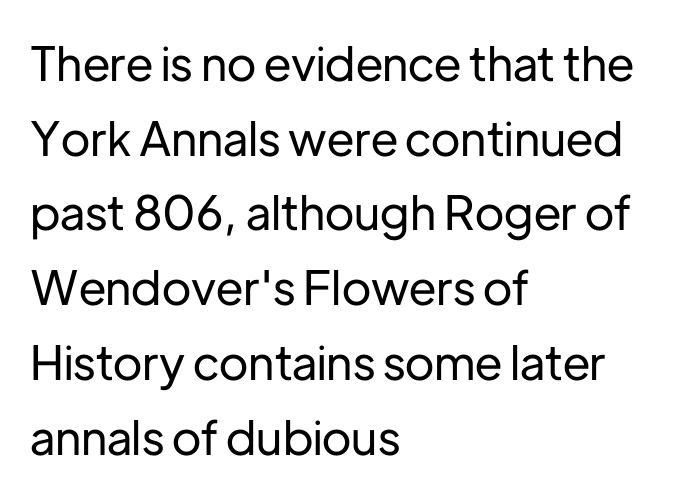
Inter-character spacing is left at the font's built-in metrics. Each line starts at the same left margin while the right side varies. The axis of the letterforms is exactly vertical. Regarding leading, the lines here are spaced in the standard way. Character widths vary here, with narrow letters taking less room than wide ones.
